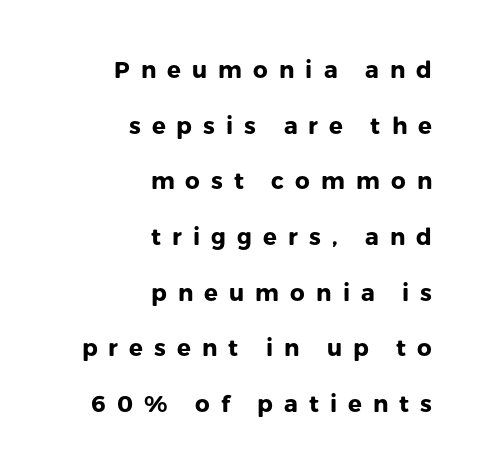
{"italic": "no", "bold": "yes", "underline": "no", "align": "right", "line_spacing": "loose", "line_spacing_ratio": 2.42, "letter_spacing": "wide", "letter_spacing_em": 0.48, "glyph_px": 23}
